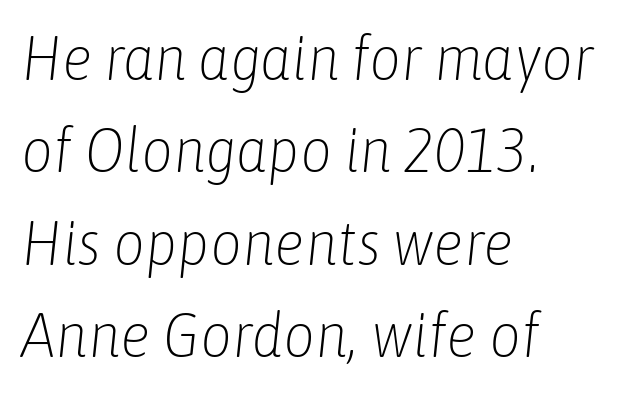
This is oblique type, the kind used for emphasis or titles. Varying glyph widths throughout — classic text-font behaviour. The designer left line spacing at the default. Compared with typical body copy, the letter spacing here is the same.
